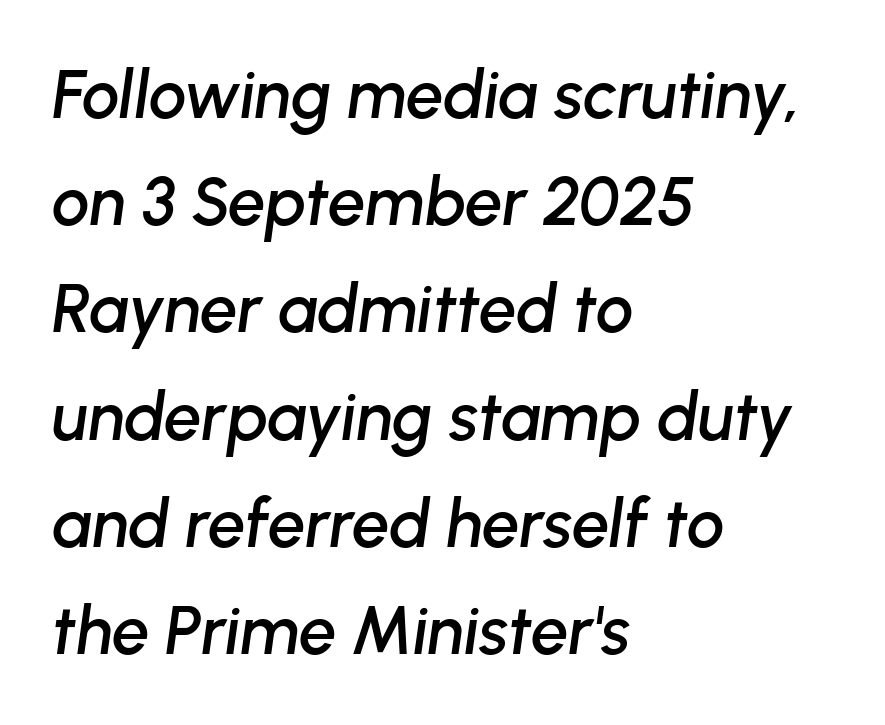
{"italic": "yes", "lean": "right", "slant_degrees": 8, "width": "normal", "stroke_contrast": "low", "x_height": "medium", "monospaced": "no", "underline": "no", "align": "left", "line_spacing": "normal", "line_spacing_ratio": 1.6, "letter_spacing": "normal", "letter_spacing_em": 0.0, "glyph_px": 67}
